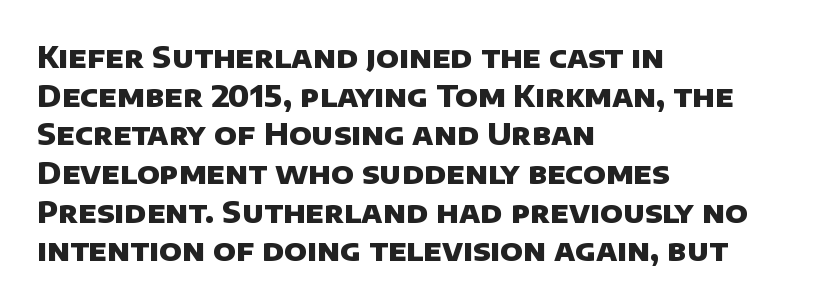
Q: Is the text bold? A: Yes.
Q: Is the typeface a serif or a sans-serif typeface? A: Sans-serif.
Q: Is the text underlined? A: No.
Q: How is the paragraph aligned? A: Left-aligned.
Q: Is the spacing between letters normal or unusually wide? A: Normal.
Q: Is the spacing between lines tight, normal or loose? A: Normal.
Q: Width (condensed, normal, or wide)? A: Normal.
Q: Stroke contrast? A: Low.
Q: x-height? A: Large.
Q: Monospaced? A: No.
